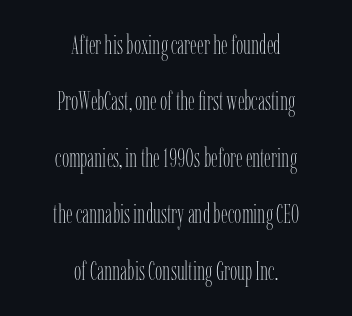
Q: Is the text bold? A: No.
Q: Is the text italic (slanted)? A: No, it is upright.
Q: Is the text underlined? A: No.
Q: How is the paragraph aligned? A: Centered.
Q: Is the spacing between letters normal or unusually wide? A: Normal.
Q: Is the spacing between lines tight, normal or loose? A: Loose.
